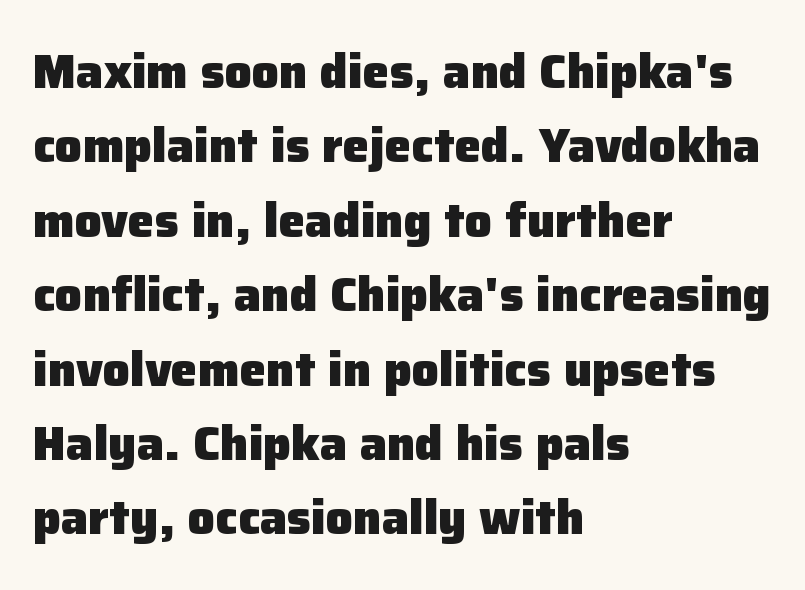
Q: Is the text bold? A: Yes.
Q: Is the text italic (slanted)? A: No, it is upright.
Q: Is the typeface a serif or a sans-serif typeface? A: Sans-serif.
Q: Is the text underlined? A: No.
Q: How is the paragraph aligned? A: Left-aligned.
Q: Is the spacing between letters normal or unusually wide? A: Normal.
Q: Is the spacing between lines tight, normal or loose? A: Normal.
Q: Width (condensed, normal, or wide)? A: Normal.
Q: Stroke contrast? A: Low.
Q: x-height? A: Medium.
Q: Monospaced? A: No.
